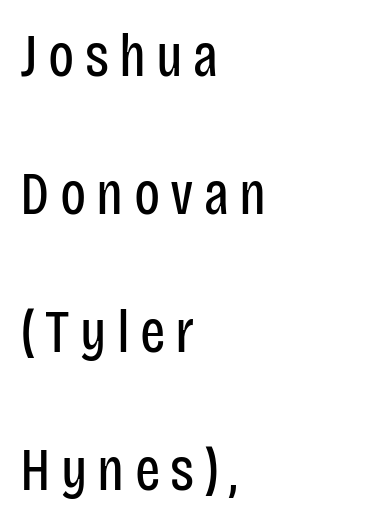
The image shows 60 px regular-weight, condensed sans-serif type, upright; set left-aligned, loose line spacing (2.3x), not underlined; low stroke contrast and a large x-height.
